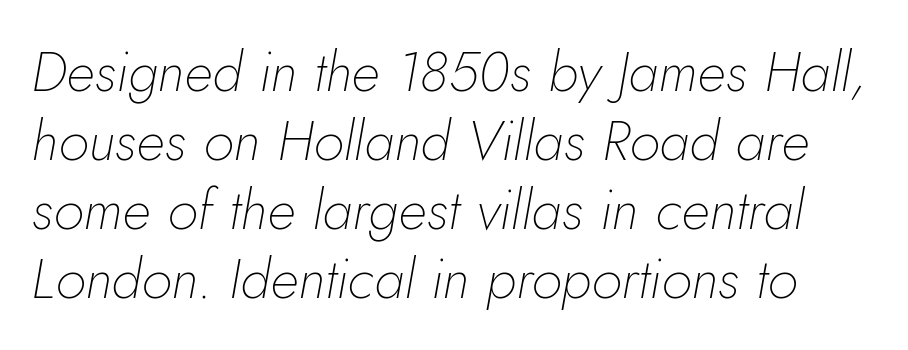
The image shows 56 px thin type, italic (leaning right); set line spacing 1.23x, normal letter spacing, not underlined; low stroke contrast and a small x-height.
